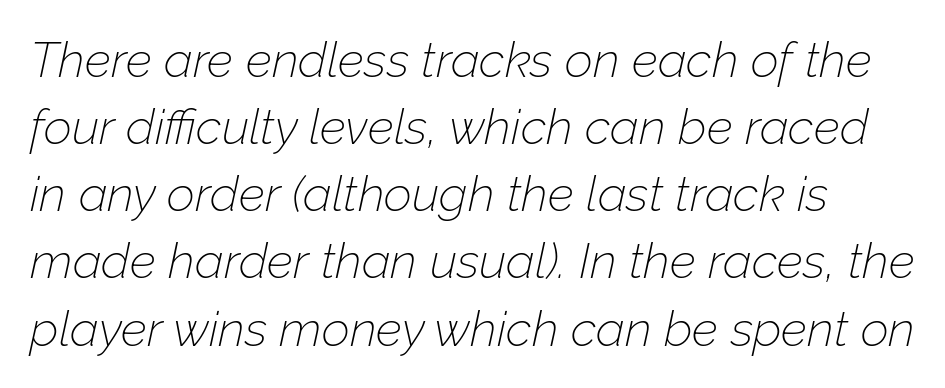
Q: Is the text bold? A: No.
Q: Is the text italic (slanted)? A: Yes, it leans right by about 12 degrees.
Q: Is the text underlined? A: No.
Q: Is the spacing between letters normal or unusually wide? A: Normal.
Q: Is the spacing between lines tight, normal or loose? A: Normal.
Q: Width (condensed, normal, or wide)? A: Normal.
Q: Stroke contrast? A: Low.
Q: x-height? A: Medium.
Q: Monospaced? A: No.
